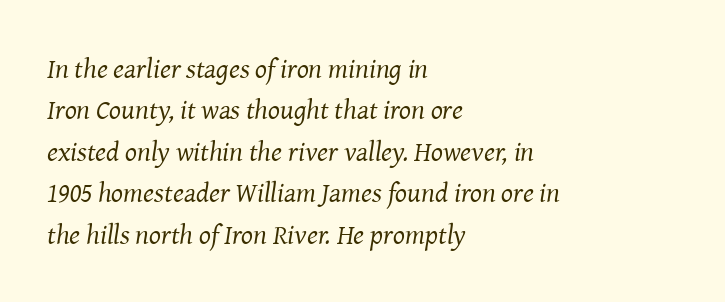
Each line starts at the same left margin while the right side varies. This sample uses an oblique cut, with every glyph tilted off the vertical. You can tell from the footed stems that serif type was used. Proportional: the letters do not fall into vertical columns. Underline: absent. Students, note that the glyphs here touch the page at normal intervals.
